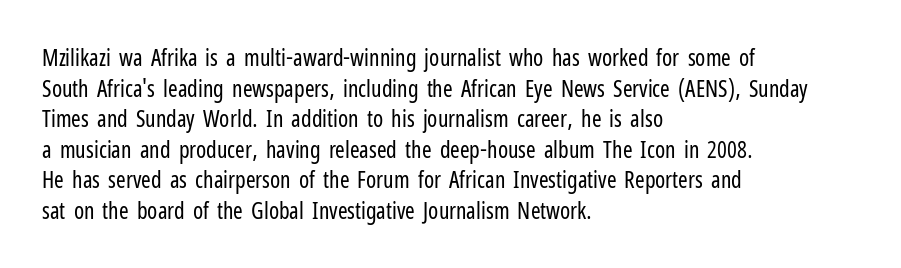
The image shows 23 px text type, upright; set left-aligned, normal line spacing (1.33x), normal letter spacing, not underlined.
